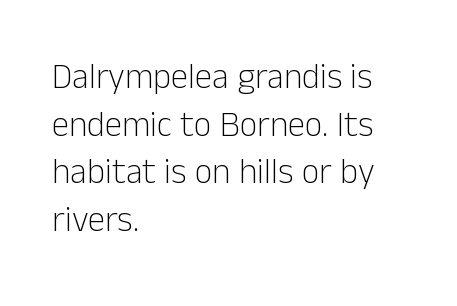
The lines in this sample share a left origin and differ only in where they stop. The area under the type is left untouched. Nope, not italic — everything's standing straight. The cut favours lightness, reaching ordinary text weight at its darkest.
